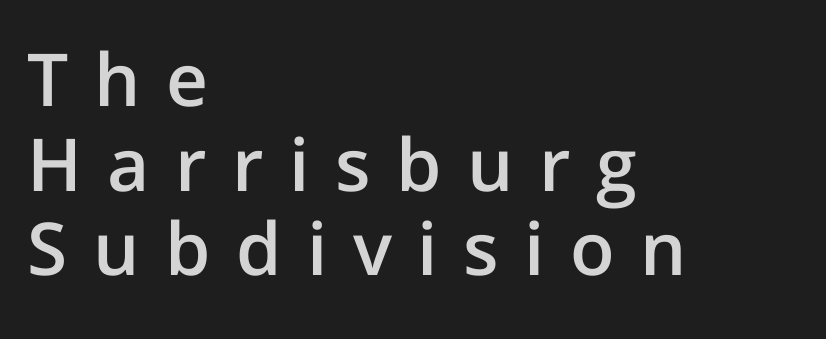
Q: Is the text bold? A: Semi-bold.
Q: Is the text italic (slanted)? A: No, it is upright.
Q: Is the typeface a serif or a sans-serif typeface? A: Sans-serif.
Q: Is the text underlined? A: No.
Q: How is the paragraph aligned? A: Left-aligned.
Q: Is the spacing between letters normal or unusually wide? A: Unusually wide.
Q: Width (condensed, normal, or wide)? A: Normal.
Q: Stroke contrast? A: Low.
Q: x-height? A: Medium.
Q: Monospaced? A: No.
